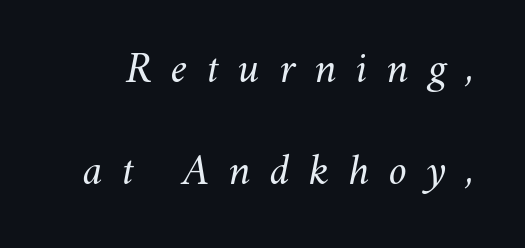
The gaps between neighbouring characters are conspicuously large. Weight: regular or lighter. Rows of type keep a wide berth in the vertical direction. Quick note: italic. The baseline area is clear. Proportional: the letters do not fall into vertical columns.
